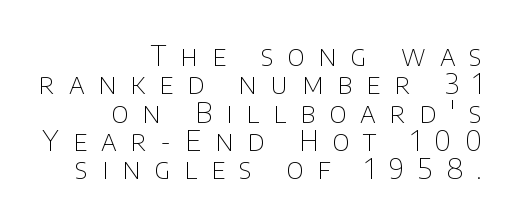
{"serif": "no", "italic": "no", "bold": "no", "weight": "thin", "width": "normal", "stroke_contrast": "low", "x_height": "large", "monospaced": "no", "underline": "no", "align": "right", "line_spacing": "tight", "line_spacing_ratio": 1.01, "letter_spacing": "wide", "letter_spacing_em": 0.5, "glyph_px": 28}
